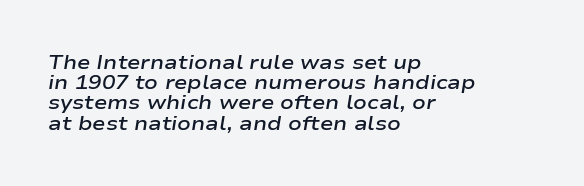
{"italic": "yes", "lean": "right", "slant_degrees": 9, "bold": "semi", "underline": "no", "align": "left", "line_spacing": "tight", "line_spacing_ratio": 1.01, "letter_spacing": "normal", "letter_spacing_em": 0.0, "glyph_px": 20}
